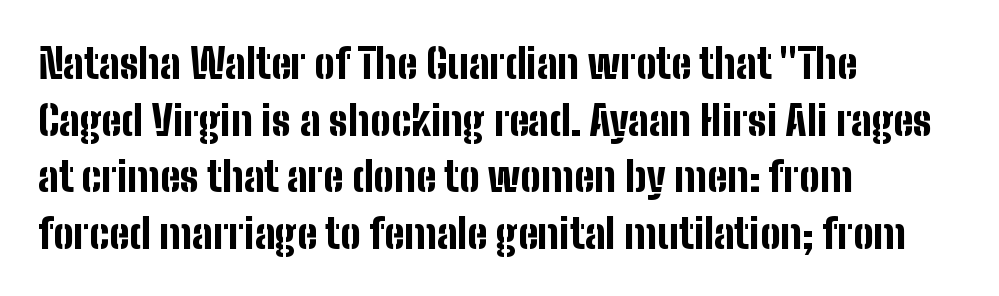
Q: Is the text bold? A: Yes.
Q: Is the text italic (slanted)? A: No, it is upright.
Q: Is the typeface a serif or a sans-serif typeface? A: Sans-serif.
Q: Is the text underlined? A: No.
Q: How is the paragraph aligned? A: Left-aligned.
Q: Is the spacing between letters normal or unusually wide? A: Normal.
Q: Is the spacing between lines tight, normal or loose? A: Normal.
Q: Width (condensed, normal, or wide)? A: Condensed.
Q: Stroke contrast? A: Low.
Q: x-height? A: Medium.
Q: Monospaced? A: No.
